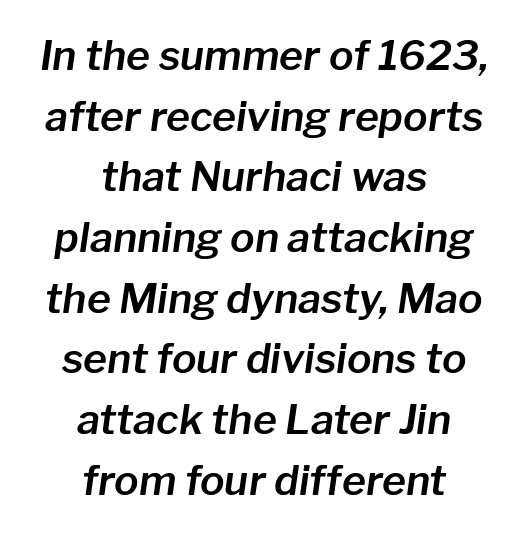
The image shows 41 px text type, italic (leaning right); set centered, normal line spacing (1.48x), normal letter spacing, not underlined; low stroke contrast and a medium x-height.
